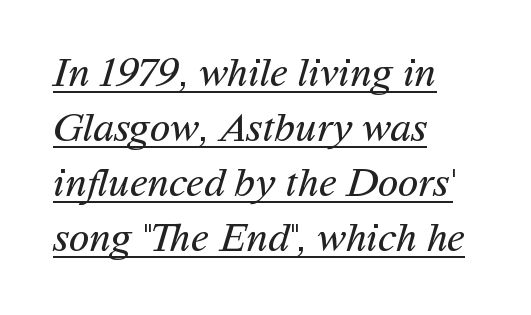
{"serif": "no", "bold": "no", "weight": "regular", "width": "normal", "stroke_contrast": "medium", "x_height": "medium", "monospaced": "no", "underline": "yes", "align": "left", "line_spacing": "normal", "line_spacing_ratio": 1.31, "letter_spacing": "normal", "letter_spacing_em": 0.0, "glyph_px": 42}
